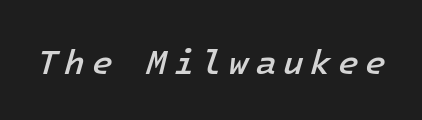
{"italic": "yes", "lean": "right", "slant_degrees": 16, "bold": "semi", "weight": "semibold", "width": "normal", "stroke_contrast": "low", "x_height": "medium", "underline": "no", "glyph_px": 34}
